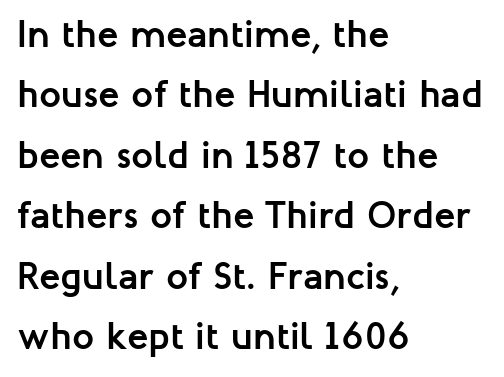
The image shows 39 px semibold sans-serif type, upright; set left-aligned, normal line spacing (1.55x), normal letter spacing, not underlined; low stroke contrast and a medium x-height.
